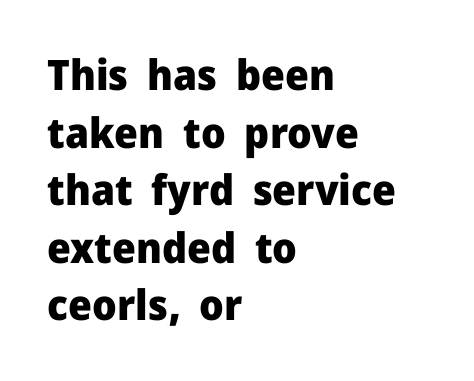
Q: Is the text bold? A: Yes.
Q: Is the text italic (slanted)? A: No, it is upright.
Q: Is the typeface a serif or a sans-serif typeface? A: Sans-serif.
Q: Is the text underlined? A: No.
Q: How is the paragraph aligned? A: Left-aligned.
Q: Is the spacing between letters normal or unusually wide? A: Normal.
Q: Is the spacing between lines tight, normal or loose? A: Normal.
Q: Width (condensed, normal, or wide)? A: Normal.
Q: Stroke contrast? A: Low.
Q: x-height? A: Medium.
Q: Monospaced? A: No.
